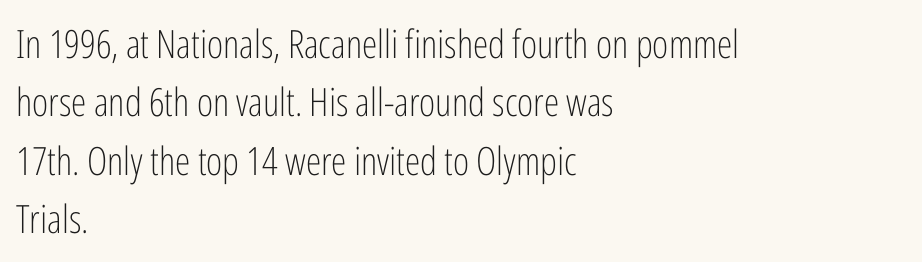
Q: Is the text bold? A: No.
Q: Is the text italic (slanted)? A: No, it is upright.
Q: Is the typeface a serif or a sans-serif typeface? A: Sans-serif.
Q: Is the text underlined? A: No.
Q: How is the paragraph aligned? A: Left-aligned.
Q: Is the spacing between letters normal or unusually wide? A: Normal.
Q: Is the spacing between lines tight, normal or loose? A: Normal.
Q: Width (condensed, normal, or wide)? A: Condensed.
Q: Stroke contrast? A: Low.
Q: x-height? A: Medium.
Q: Monospaced? A: No.
